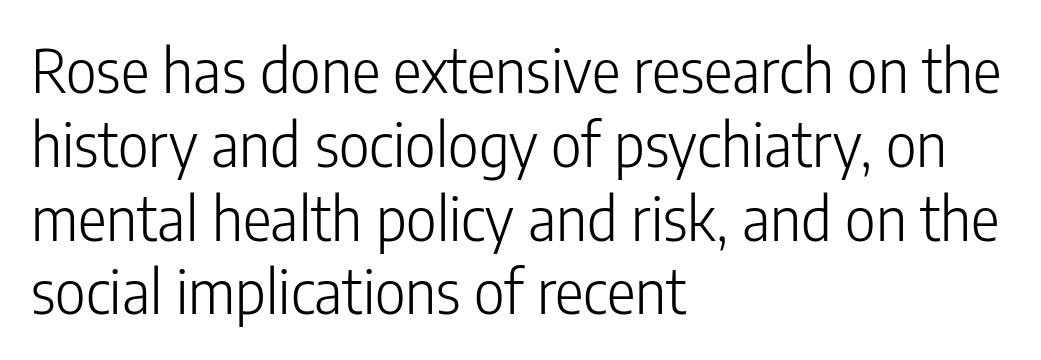
Rule under the text: the space is simply empty. The letterforms sit at book weight or below. Is the letter spacing exaggerated? No — it looks like the ordinary default. The font's upright variant was chosen for this text.
